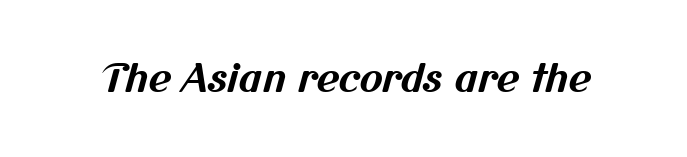
Chunky letters — that's bold for sure. The rendering uses natural spacing where letterforms have individual widths. Unlike a traditional serif, this face leaves its strokes unadorned. Only glyphs here, with clear space below each row. Look at the tracking — it's just the regular setting, nothing added.
